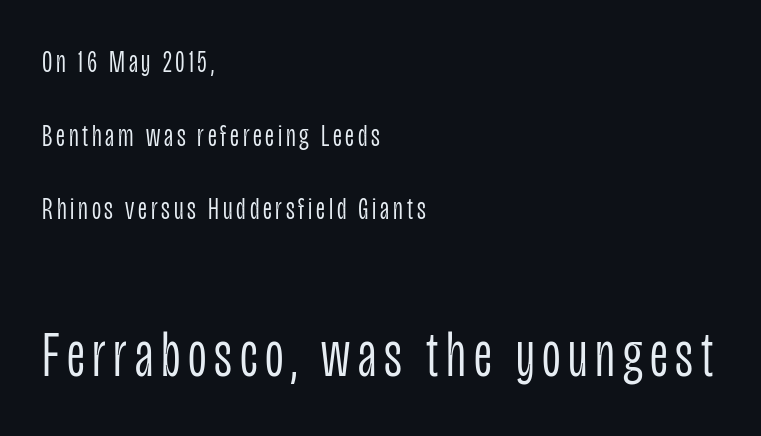
The image shows 65 px light, condensed sans-serif type, upright; set left-aligned, loose line spacing (2.3x), not underlined; the second (bottom) block is 2.03x larger; low stroke contrast and a large x-height.
